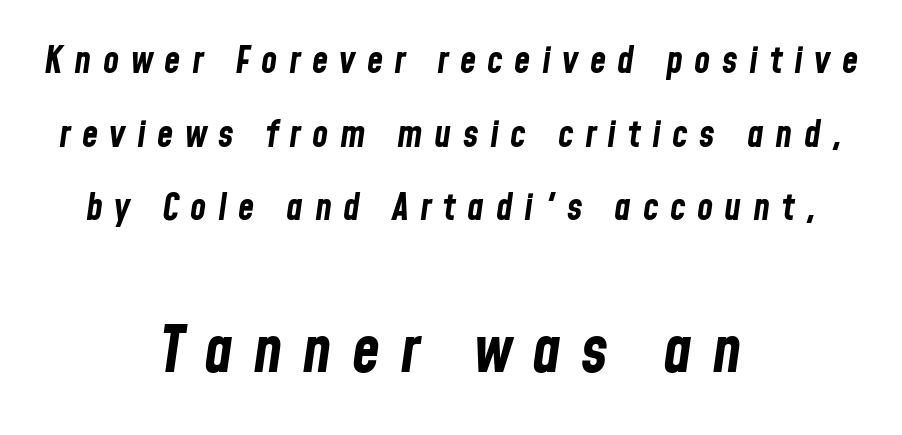
The image shows 64 px bold, condensed type, italic (leaning right); set centered, loose line spacing (1.99x), unusually wide letter spacing (+0.31 em), not underlined; the second (bottom) block is 1.73x larger; low stroke contrast and a medium x-height.
